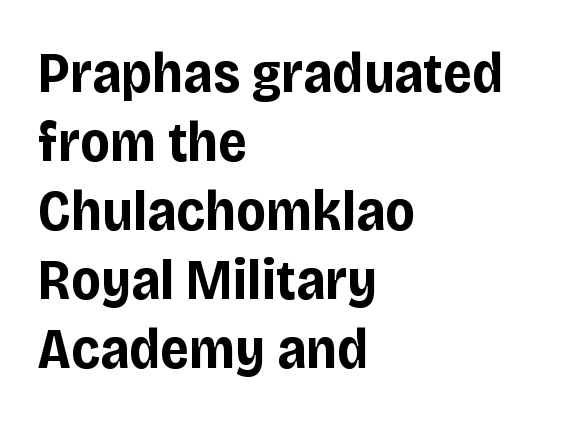
The image shows 57 px bold sans-serif type, upright; set left-aligned, line spacing 1.21x, normal letter spacing, not underlined; low stroke contrast and a large x-height.
